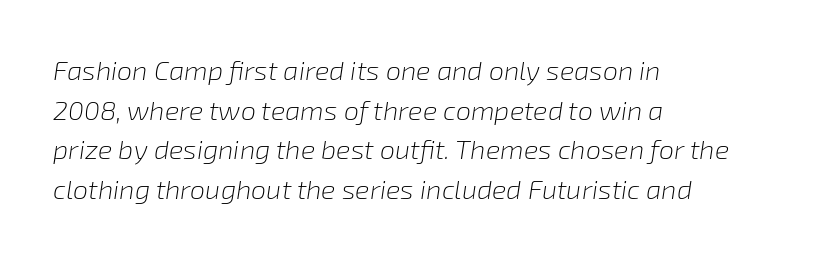
Q: Is the text bold? A: No.
Q: Is the text italic (slanted)? A: Yes, it leans right by about 8 degrees.
Q: Is the text underlined? A: No.
Q: How is the paragraph aligned? A: Left-aligned.
Q: Is the spacing between letters normal or unusually wide? A: Normal.
Q: Is the spacing between lines tight, normal or loose? A: Normal.
